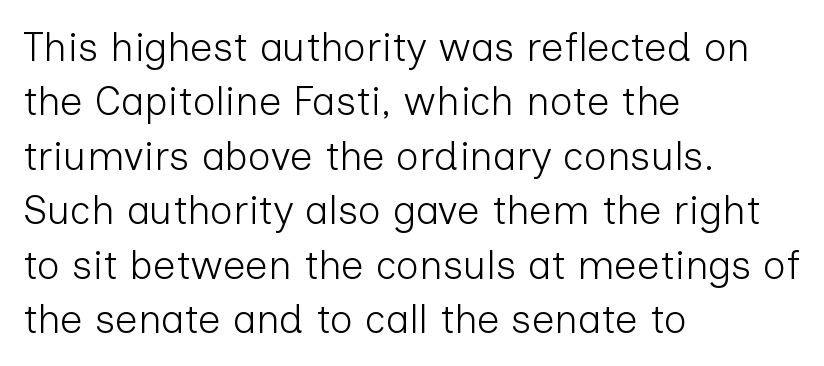
{"serif": "no", "italic": "no", "bold": "no", "weight": "light", "width": "normal", "stroke_contrast": "low", "x_height": "medium", "monospaced": "no", "underline": "no", "align": "left", "line_spacing": "normal", "line_spacing_ratio": 1.36, "letter_spacing": "normal", "letter_spacing_em": 0.0, "glyph_px": 40}
